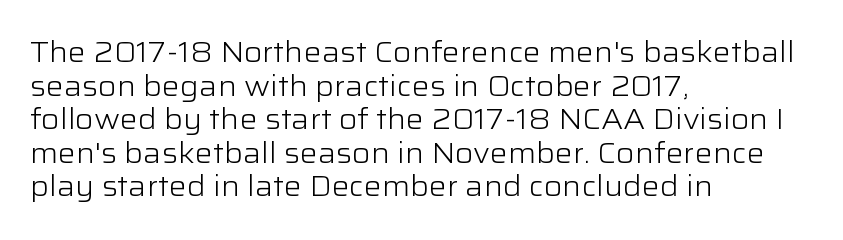
The image shows 28 px light, wide sans-serif type, upright; set left-aligned, line spacing 1.2x, normal letter spacing, not underlined; low stroke contrast and a medium x-height.
